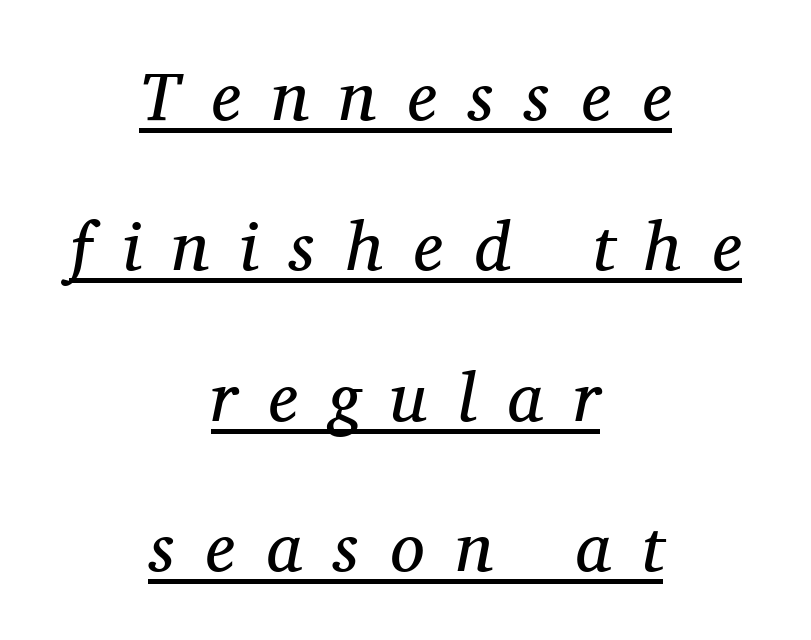
The image shows 69 px regular-weight serif type, italic (leaning right); set centered, loose line spacing (2.18x), unusually wide letter spacing (+0.45 em), underlined; medium stroke contrast and a medium x-height.
